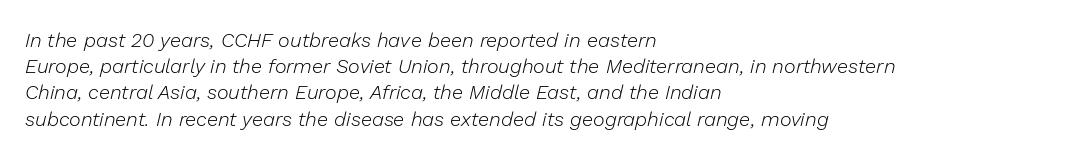
{"italic": "yes", "lean": "right", "slant_degrees": 13, "bold": "no", "underline": "no", "align": "left", "line_spacing": "normal", "line_spacing_ratio": 1.31, "letter_spacing": "normal", "letter_spacing_em": 0.0, "glyph_px": 20}
